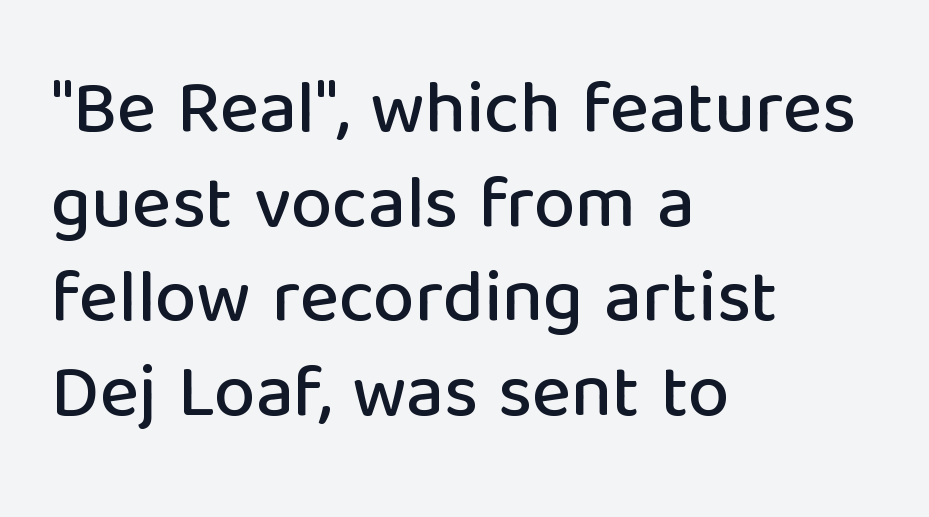
The image shows 74 px sans-serif type, upright; set left-aligned, normal line spacing (1.28x), normal letter spacing, not underlined; low stroke contrast and a medium x-height.
